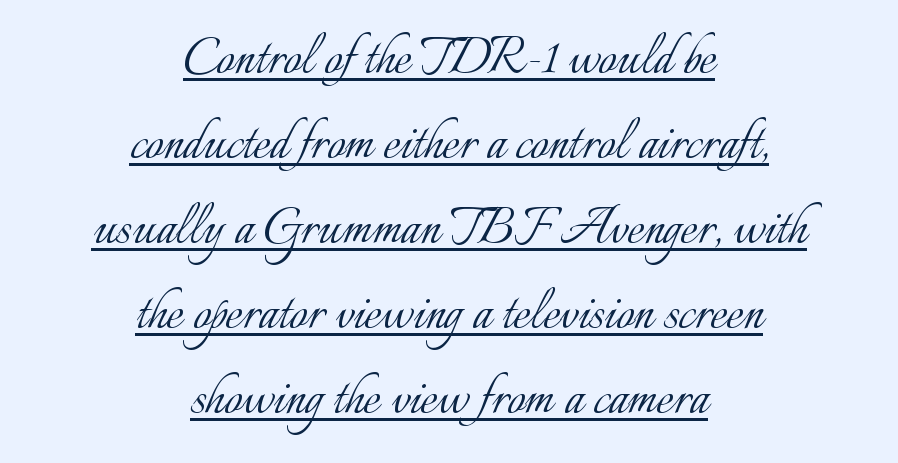
Is this a fixed-width face? No — the glyphs have proportional, varying widths. The strokes carry an ordinary text weight at most. Layout note: lines centered. This is underlined copy, the kind a proofreader might mark for attention. How are the letters spaced? Ordinarily, with no added tracking. Leading matches the norm, producing a regular column.
